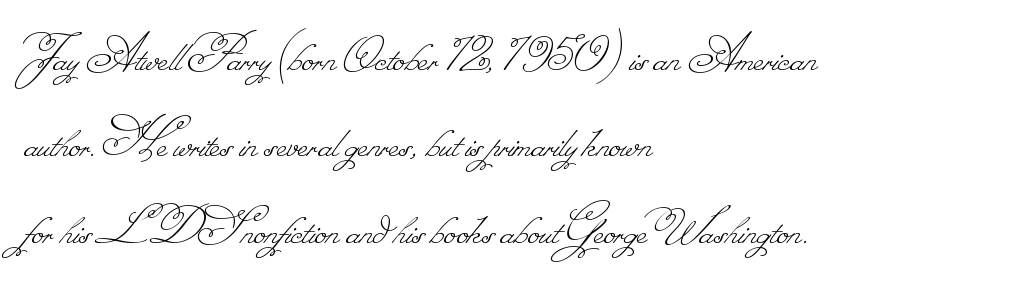
The image shows 54 px thin type; set left-aligned, normal line spacing (1.6x), normal letter spacing, not underlined; low stroke contrast.
